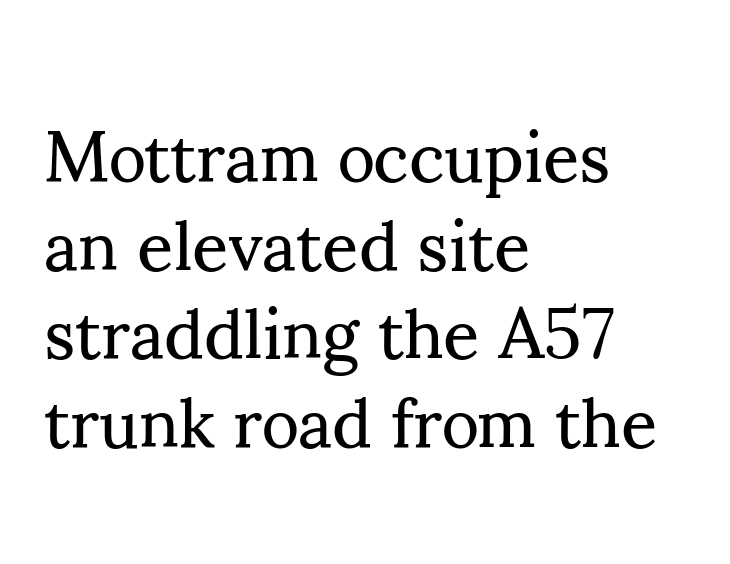
Note the varied advance widths — an 'i' is clearly narrower than an 'm'. The typesetter chose a ragged-right arrangement here. Compared with typical body copy, the letter spacing here is the same. Letters rest on an invisible, unmarked baseline.
